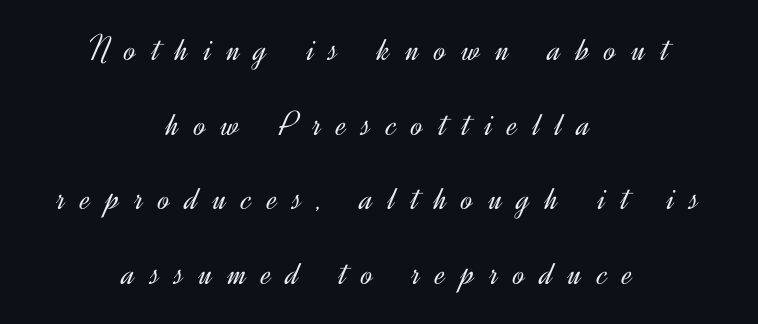
The image shows 35 px light sans-serif type; set centered, loose line spacing (2.13x), unusually wide letter spacing (+0.44 em), not underlined; a small x-height.
